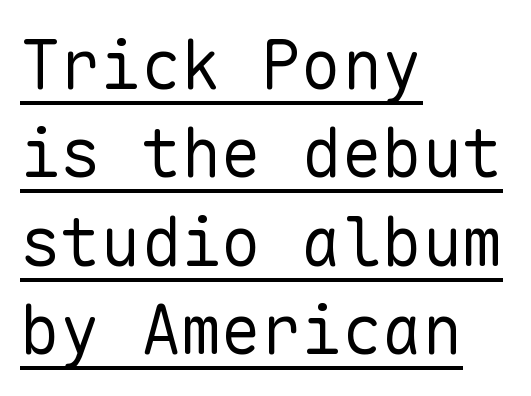
Q: Is the text bold? A: No.
Q: Is the text italic (slanted)? A: No, it is upright.
Q: Is the typeface a serif or a sans-serif typeface? A: Sans-serif.
Q: Is the text underlined? A: Yes.
Q: How is the paragraph aligned? A: Left-aligned.
Q: Is the spacing between letters normal or unusually wide? A: Normal.
Q: Is the spacing between lines tight, normal or loose? A: Normal.
Q: Width (condensed, normal, or wide)? A: Normal.
Q: Stroke contrast? A: Low.
Q: x-height? A: Medium.
Q: Monospaced? A: Yes.
